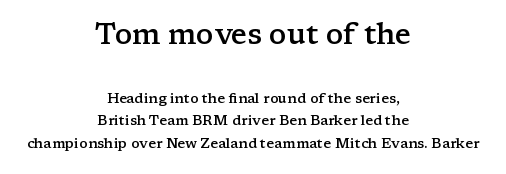
Set as a demibold, roughly 600 on the weight scale. The passage shown stacks its lines at a standard gap. Plain, unruled lines of type. Varying glyph widths throughout — classic text-font behaviour.
